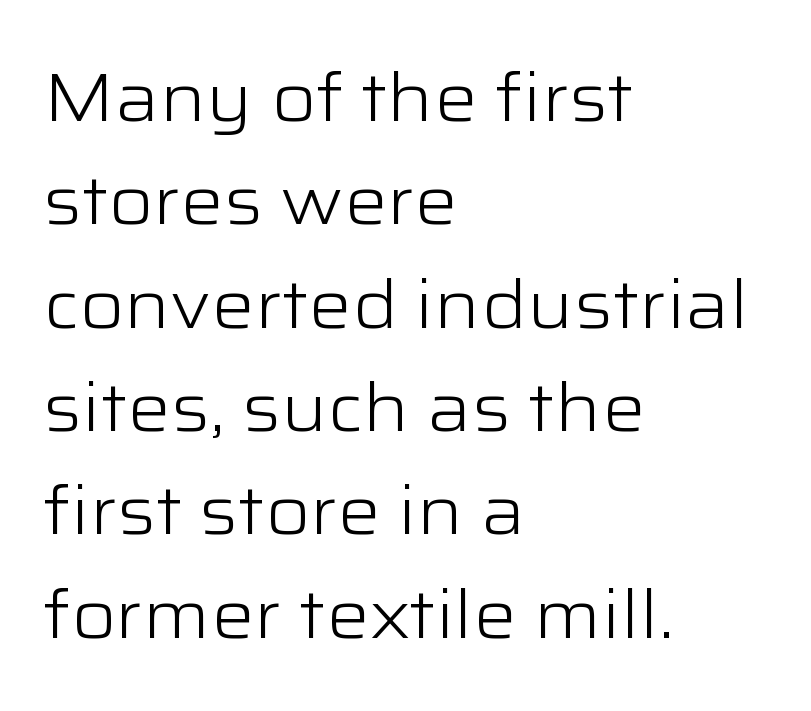
Q: Is the text bold? A: No.
Q: Is the text italic (slanted)? A: No, it is upright.
Q: Is the typeface a serif or a sans-serif typeface? A: Sans-serif.
Q: Is the text underlined? A: No.
Q: How is the paragraph aligned? A: Left-aligned.
Q: Is the spacing between letters normal or unusually wide? A: Normal.
Q: Is the spacing between lines tight, normal or loose? A: Normal.
Q: Width (condensed, normal, or wide)? A: Wide.
Q: Stroke contrast? A: Low.
Q: x-height? A: Medium.
Q: Monospaced? A: No.
